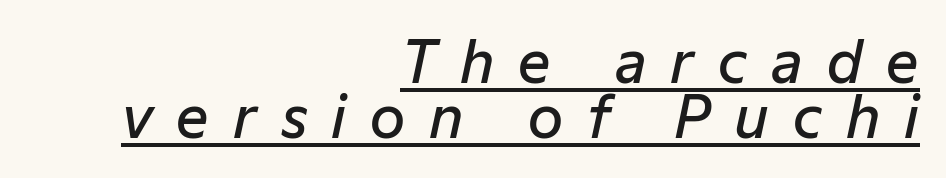
The image shows 57 px semibold type, italic (leaning right); set right-aligned, tight line spacing (0.96x), unusually wide letter spacing (+0.42 em), underlined; low stroke contrast and a medium x-height.
